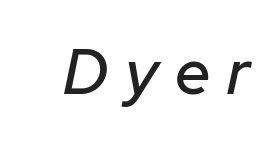
Q: Is the text italic (slanted)? A: Yes, it leans right by about 12 degrees.
Q: Is the text underlined? A: No.
Q: Is the spacing between letters normal or unusually wide? A: Unusually wide.
Q: Width (condensed, normal, or wide)? A: Normal.
Q: Stroke contrast? A: Low.
Q: x-height? A: Medium.
Q: Monospaced? A: No.
